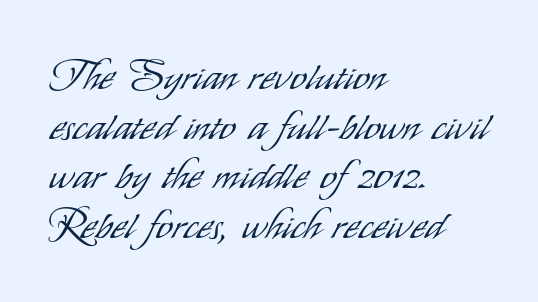
Q: Is the text bold? A: No.
Q: Is the text italic (slanted)? A: Yes.
Q: Is the typeface a serif or a sans-serif typeface? A: Sans-serif.
Q: Is the text underlined? A: No.
Q: How is the paragraph aligned? A: Left-aligned.
Q: Is the spacing between letters normal or unusually wide? A: Normal.
Q: Width (condensed, normal, or wide)? A: Condensed.
Q: Stroke contrast? A: Low.
Q: x-height? A: Small.
Q: Monospaced? A: No.
